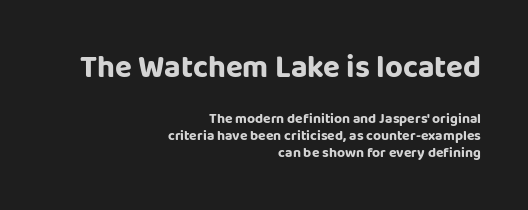
Q: Is the text italic (slanted)? A: No, it is upright.
Q: Is the typeface a serif or a sans-serif typeface? A: Sans-serif.
Q: Is the text underlined? A: No.
Q: How is the paragraph aligned? A: Right-aligned.
Q: Is the spacing between letters normal or unusually wide? A: Normal.
Q: Which block of text is set in a larger size, the first (top) or the second (bottom)? A: The first (top) one.
Q: Width (condensed, normal, or wide)? A: Normal.
Q: Stroke contrast? A: Low.
Q: x-height? A: Large.
Q: Monospaced? A: No.
